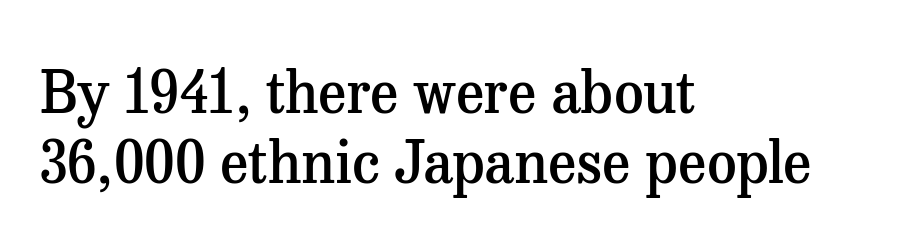
The image shows 58 px semibold serif type, upright; set left-aligned, line spacing 1.21x, normal letter spacing, not underlined; medium stroke contrast and a medium x-height.
